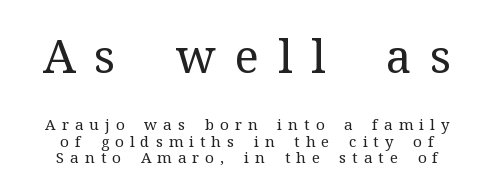
{"serif": "yes", "italic": "no", "bold": "no", "weight": "regular", "width": "normal", "stroke_contrast": "medium", "x_height": "medium", "monospaced": "no", "underline": "no", "line_spacing": "tight", "line_spacing_ratio": 1.11, "letter_spacing": "wide", "letter_spacing_em": 0.41, "larger_block": "first", "size_ratio": 3.07, "glyph_px": 46}
